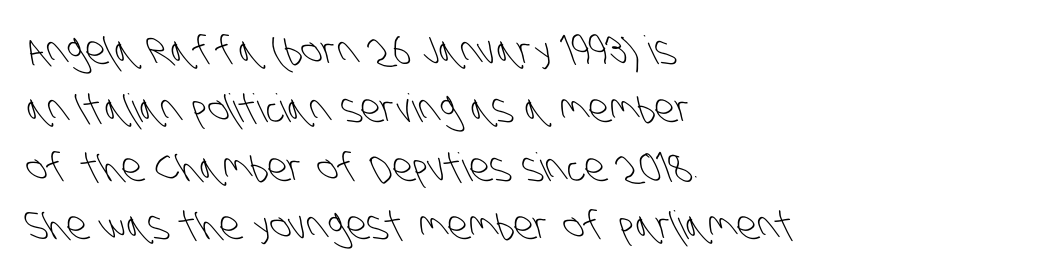
Is the type heavy? It reads as light-to-regular instead. Serifs: no, the terminals of the letterforms are clean. Looks like regular typesetting: each glyph gets only the width it needs. Typeset ragged right — the left edge is the straight one.
